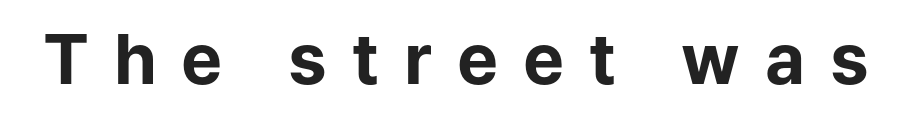
{"serif": "no", "italic": "no", "bold": "yes", "weight": "bold", "width": "normal", "stroke_contrast": "low", "x_height": "medium", "monospaced": "no", "underline": "no", "letter_spacing": "wide", "letter_spacing_em": 0.36, "glyph_px": 69}
